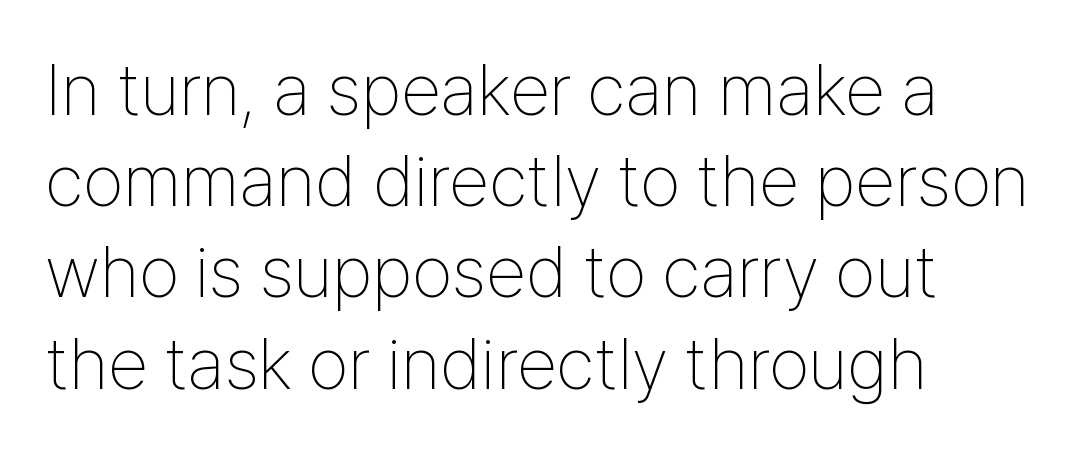
Q: Is the text bold? A: No.
Q: Is the text italic (slanted)? A: No, it is upright.
Q: Is the typeface a serif or a sans-serif typeface? A: Sans-serif.
Q: Is the text underlined? A: No.
Q: How is the paragraph aligned? A: Left-aligned.
Q: Is the spacing between letters normal or unusually wide? A: Normal.
Q: Is the spacing between lines tight, normal or loose? A: Normal.
Q: Width (condensed, normal, or wide)? A: Condensed.
Q: Stroke contrast? A: Low.
Q: x-height? A: Medium.
Q: Monospaced? A: No.
